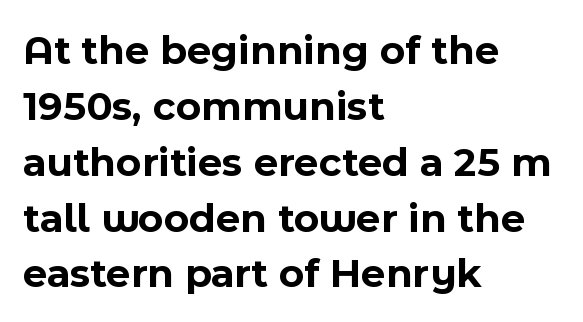
{"serif": "no", "italic": "no", "bold": "yes", "weight": "bold", "width": "normal", "x_height": "medium", "monospaced": "no", "underline": "no", "align": "left", "line_spacing": "normal", "line_spacing_ratio": 1.33, "letter_spacing": "normal", "letter_spacing_em": 0.0, "glyph_px": 42}
